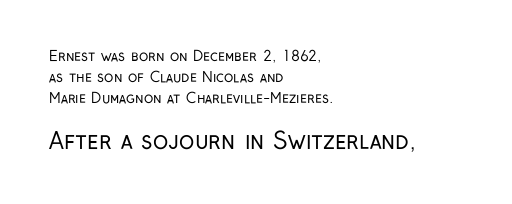
The image shows 23 px text type, upright; set left-aligned, normal line spacing (1.5x), normal letter spacing, not underlined; the second (bottom) block is 1.64x larger.
